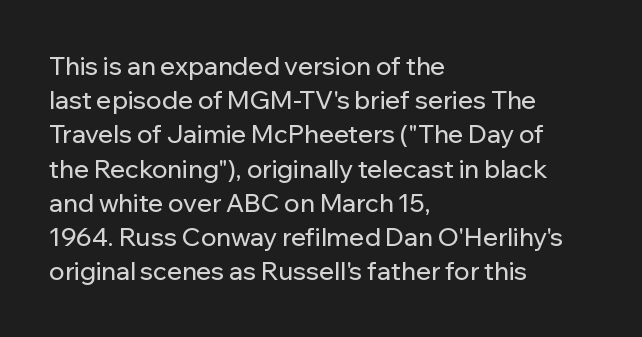
The lettering holds an erect, upright posture throughout. Nobody drew a line under any word here. This rendering uses left alignment, leaving the right contour irregular. Each new line begins a customary step beneath the previous one. Students, note that the glyphs here touch the page at normal intervals.
